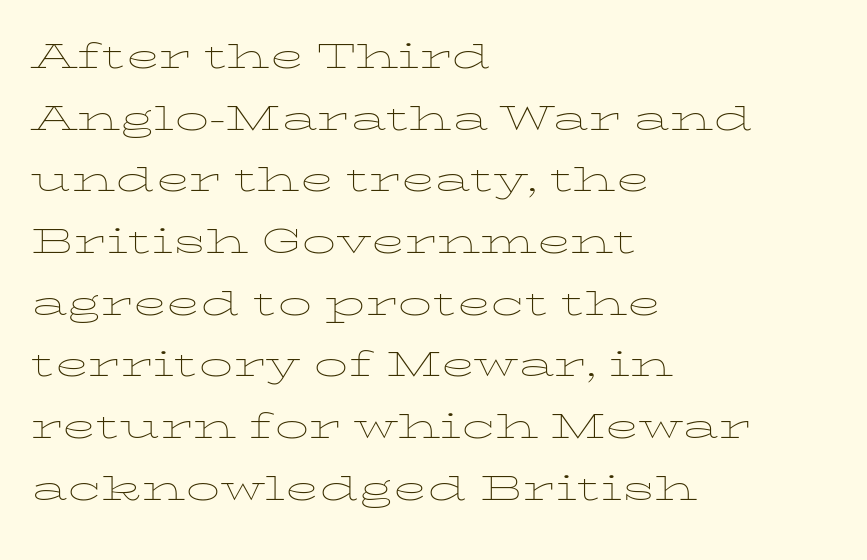
Q: Is the text bold? A: No.
Q: Is the text italic (slanted)? A: No, it is upright.
Q: Is the text underlined? A: No.
Q: How is the paragraph aligned? A: Left-aligned.
Q: Is the spacing between letters normal or unusually wide? A: Normal.
Q: Is the spacing between lines tight, normal or loose? A: Normal.
Q: Width (condensed, normal, or wide)? A: Wide.
Q: Stroke contrast? A: Low.
Q: x-height? A: Medium.
Q: Monospaced? A: No.
